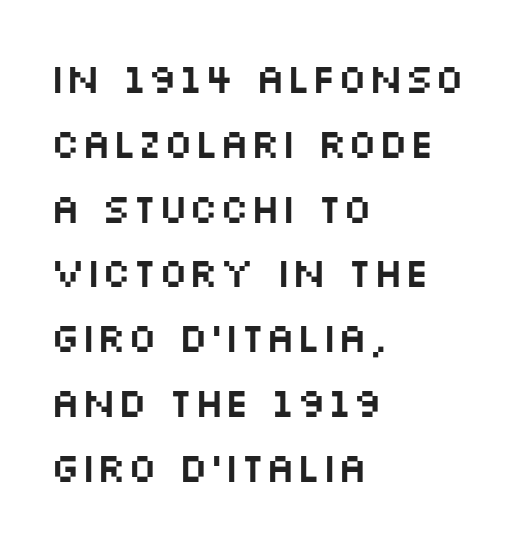
The image shows 41 px wide sans-serif type, upright; set left-aligned, normal line spacing (1.58x), normal letter spacing, not underlined; medium stroke contrast and a large x-height.
